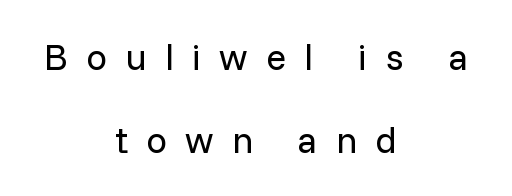
There is plenty of visible air inserted between adjacent glyphs. This reads as an unemphasized weight, regular at the heaviest. This sample has the flowing, uneven cadence of proportional lettering. Does the type have serifs? No, each stem ends abruptly.
